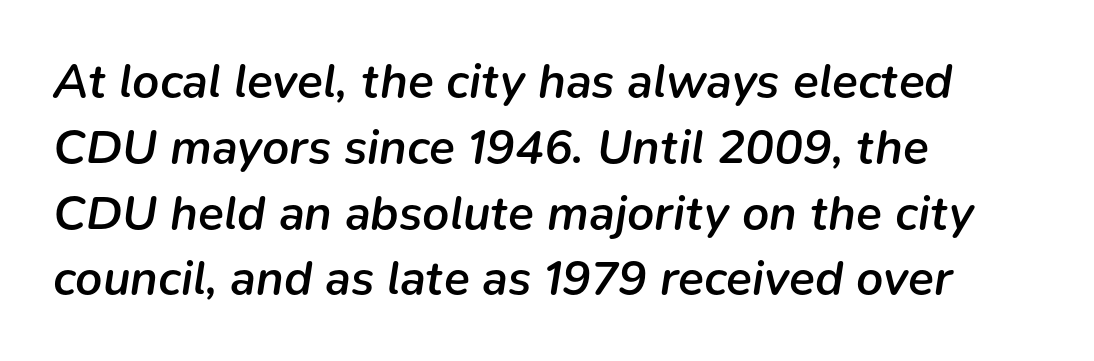
Q: Is the text bold? A: Semi-bold.
Q: Is the text italic (slanted)? A: Yes, it leans right by about 9 degrees.
Q: Is the text underlined? A: No.
Q: How is the paragraph aligned? A: Left-aligned.
Q: Is the spacing between letters normal or unusually wide? A: Normal.
Q: Is the spacing between lines tight, normal or loose? A: Normal.
Q: Width (condensed, normal, or wide)? A: Normal.
Q: Stroke contrast? A: Low.
Q: x-height? A: Medium.
Q: Monospaced? A: No.
